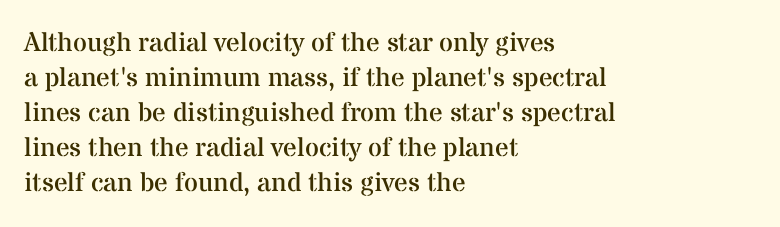
The image shows 27 px text type, upright; set left-aligned, normal line spacing (1.3x), normal letter spacing, not underlined.
